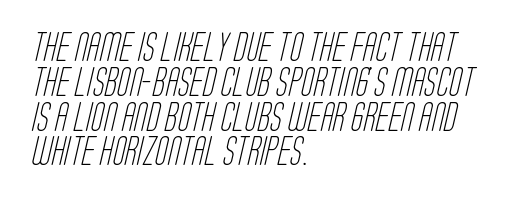
{"serif": "no", "bold": "no", "weight": "light", "width": "condensed", "stroke_contrast": "low", "x_height": "large", "monospaced": "no", "underline": "no", "align": "left", "line_spacing_ratio": 1.2, "letter_spacing": "normal", "letter_spacing_em": 0.0, "glyph_px": 29}
